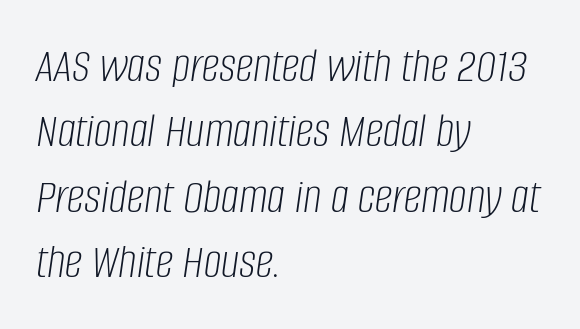
The image shows 50 px light, condensed type, italic (leaning right); set left-aligned, normal line spacing (1.31x), normal letter spacing, not underlined; low stroke contrast and a large x-height.
